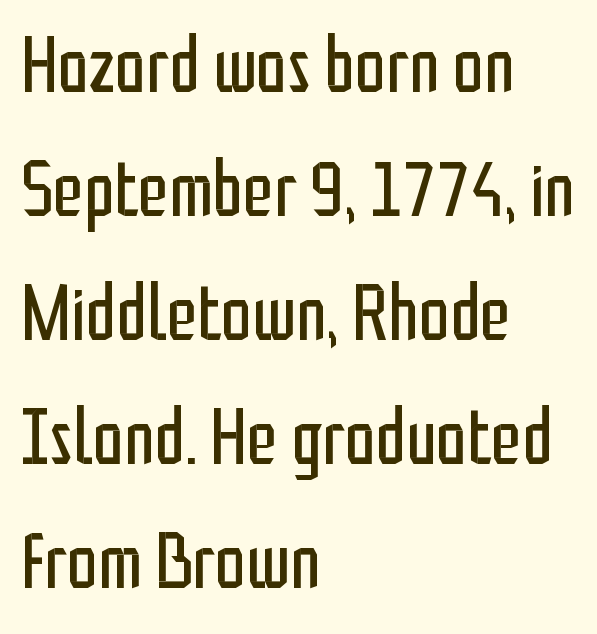
The image shows 78 px regular-weight, condensed sans-serif type, upright; set left-aligned, normal line spacing (1.59x), normal letter spacing, not underlined; low stroke contrast and a medium x-height.
